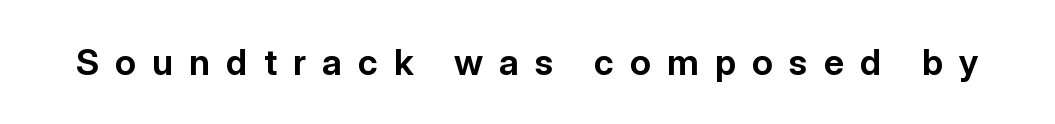
The image shows 36 px bold sans-serif type, upright; set unusually wide letter spacing (+0.45 em), not underlined; low stroke contrast and a medium x-height.
